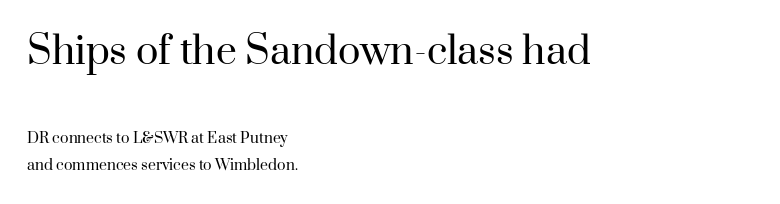
Q: Is the text bold? A: No.
Q: Is the text italic (slanted)? A: No, it is upright.
Q: Is the typeface a serif or a sans-serif typeface? A: Serif.
Q: Is the text underlined? A: No.
Q: How is the paragraph aligned? A: Left-aligned.
Q: Is the spacing between letters normal or unusually wide? A: Normal.
Q: Is the spacing between lines tight, normal or loose? A: Loose.
Q: Which block of text is set in a larger size, the first (top) or the second (bottom)? A: The first (top) one.
Q: Width (condensed, normal, or wide)? A: Normal.
Q: Stroke contrast? A: High.
Q: x-height? A: Small.
Q: Monospaced? A: No.
